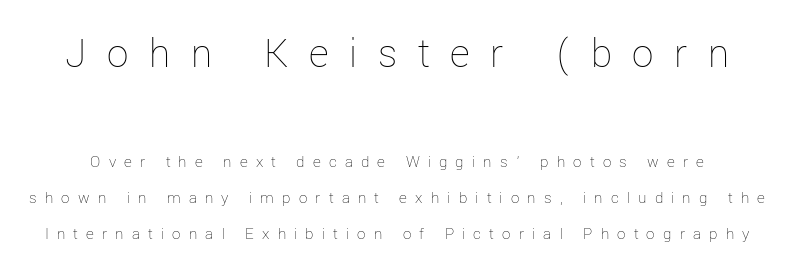
Q: Is the text bold? A: No.
Q: Is the text italic (slanted)? A: No, it is upright.
Q: Is the text underlined? A: No.
Q: Is the spacing between letters normal or unusually wide? A: Unusually wide.
Q: Is the spacing between lines tight, normal or loose? A: Loose.
Q: Which block of text is set in a larger size, the first (top) or the second (bottom)? A: The first (top) one.
Q: Width (condensed, normal, or wide)? A: Normal.
Q: Stroke contrast? A: Low.
Q: x-height? A: Medium.
Q: Monospaced? A: No.
